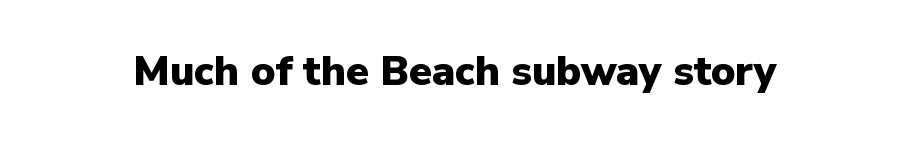
Q: Is the text bold? A: Yes.
Q: Is the text italic (slanted)? A: No, it is upright.
Q: Is the typeface a serif or a sans-serif typeface? A: Sans-serif.
Q: Is the text underlined? A: No.
Q: Is the spacing between letters normal or unusually wide? A: Normal.
Q: Width (condensed, normal, or wide)? A: Normal.
Q: Stroke contrast? A: Low.
Q: x-height? A: Medium.
Q: Monospaced? A: No.
